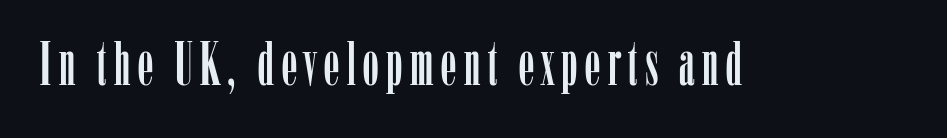
{"serif": "yes", "italic": "no", "width": "condensed", "stroke_contrast": "low", "x_height": "medium", "monospaced": "no", "underline": "no", "glyph_px": 61}
